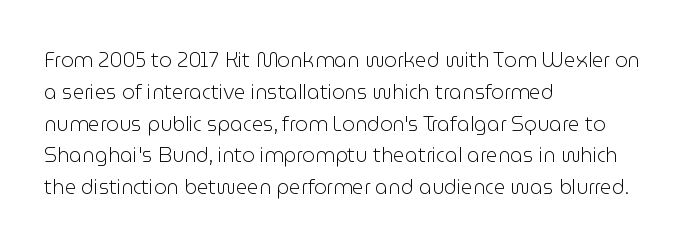
This is not heavy type; no bold has been used. Tracking here is standard; glyphs follow each other at the usual distance. Horizontal bands of white between lines are of average thickness. Underlining? Definitely not there. A student would call this left alignment; a typographer would say flush left, rag right.
